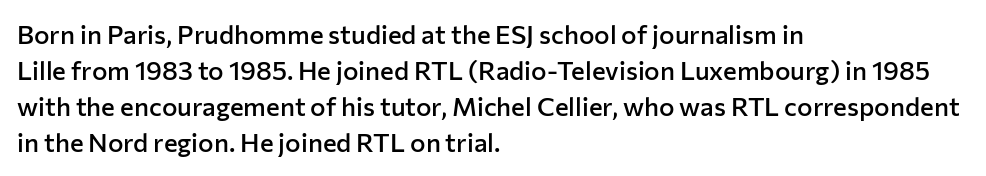
The image shows 26 px text type, upright; set left-aligned, normal line spacing (1.39x), normal letter spacing, not underlined.
